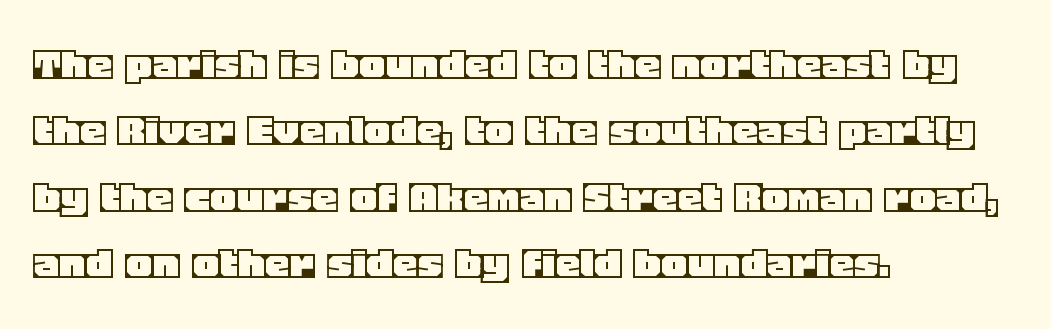
The image shows 50 px text type, upright; set left-aligned, normal line spacing (1.33x), normal letter spacing, not underlined; a large x-height.
